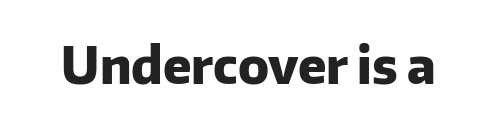
When letters stand straight like this, we call the style roman or upright. The line texture is even and compact thanks to regular tracking. Caption: bold face, heavy strokes. Each letter keeps its own natural width here, so spacing adapts to shape.
